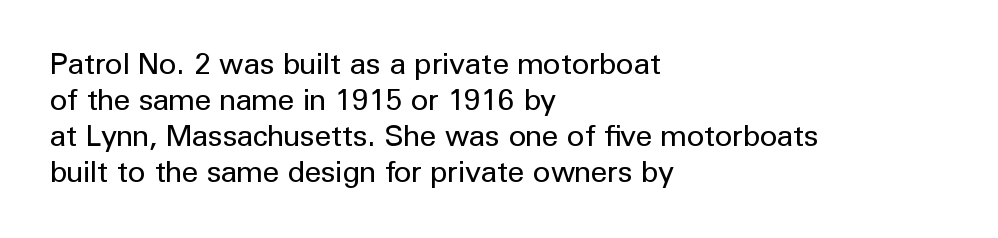
{"serif": "no", "italic": "no", "bold": "no", "weight": "regular", "width": "normal", "stroke_contrast": "low", "x_height": "medium", "monospaced": "no", "underline": "no", "align": "left", "line_spacing_ratio": 1.2, "letter_spacing": "normal", "letter_spacing_em": 0.0, "glyph_px": 30}
